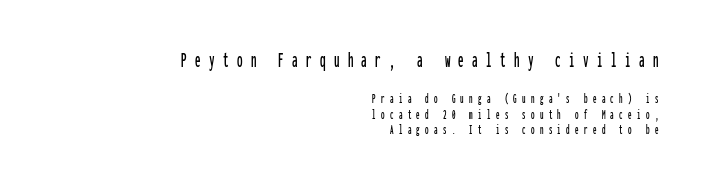
The image shows 22 px text type, upright; set right-aligned, tight line spacing (1.11x), unusually wide letter spacing (+0.38 em), not underlined; the first (top) block is 1.57x larger.
